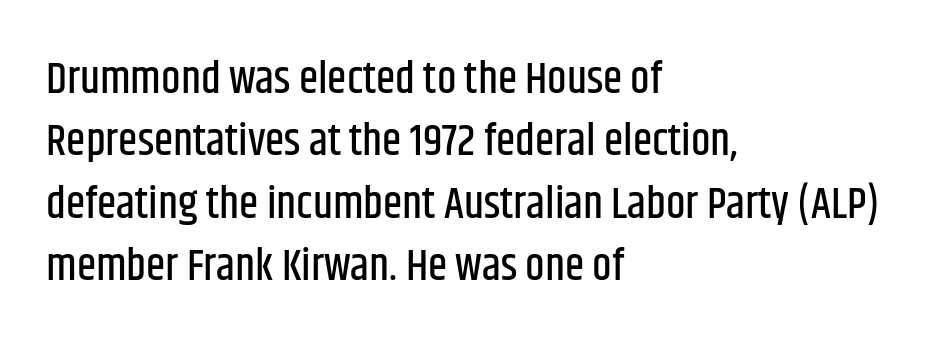
Honestly, the letter spacing is just normal — you wouldn't notice it. The space beneath each line is pristine and unruled. Compared with a centered layout, this one pins lines to the left instead. The passage shown is typed in a proportional face where columns would drift. Regarding serifs, this sample does without them.
